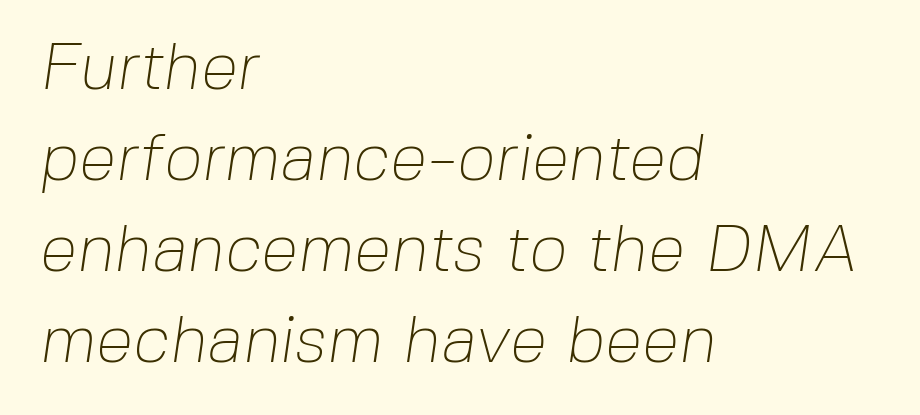
The image shows 67 px thin sans-serif type; set left-aligned, normal line spacing (1.36x), normal letter spacing, not underlined; low stroke contrast and a medium x-height.
